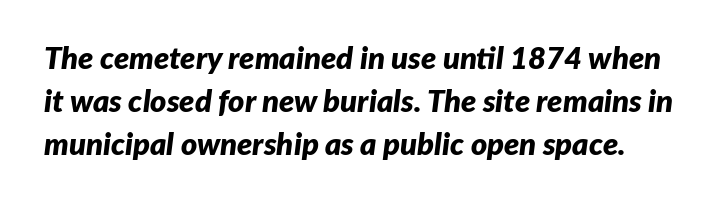
Q: Is the text bold? A: Yes.
Q: Is the text italic (slanted)? A: Yes, it leans right by about 7 degrees.
Q: Is the text underlined? A: No.
Q: Is the spacing between letters normal or unusually wide? A: Normal.
Q: Is the spacing between lines tight, normal or loose? A: Normal.
Q: Width (condensed, normal, or wide)? A: Normal.
Q: Stroke contrast? A: Low.
Q: x-height? A: Medium.
Q: Monospaced? A: No.
